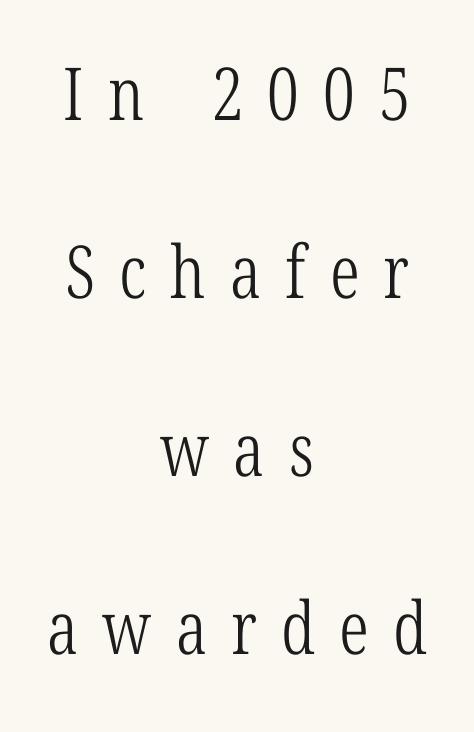
The image shows 73 px light, condensed serif type, upright; set centered, loose line spacing (2.44x), unusually wide letter spacing (+0.33 em), not underlined; low stroke contrast and a medium x-height.
